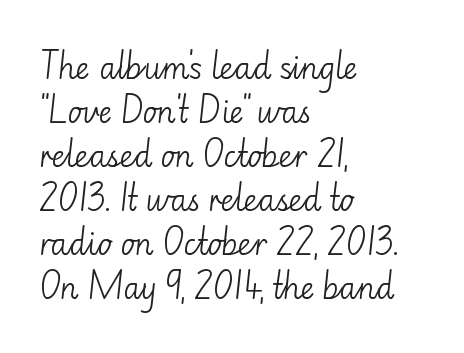
Q: Is the text bold? A: No.
Q: Is the text italic (slanted)? A: Yes.
Q: Is the typeface a serif or a sans-serif typeface? A: Sans-serif.
Q: Is the text underlined? A: No.
Q: How is the paragraph aligned? A: Left-aligned.
Q: Is the spacing between letters normal or unusually wide? A: Normal.
Q: Is the spacing between lines tight, normal or loose? A: Normal.
Q: Width (condensed, normal, or wide)? A: Normal.
Q: Stroke contrast? A: Low.
Q: x-height? A: Small.
Q: Monospaced? A: No.
